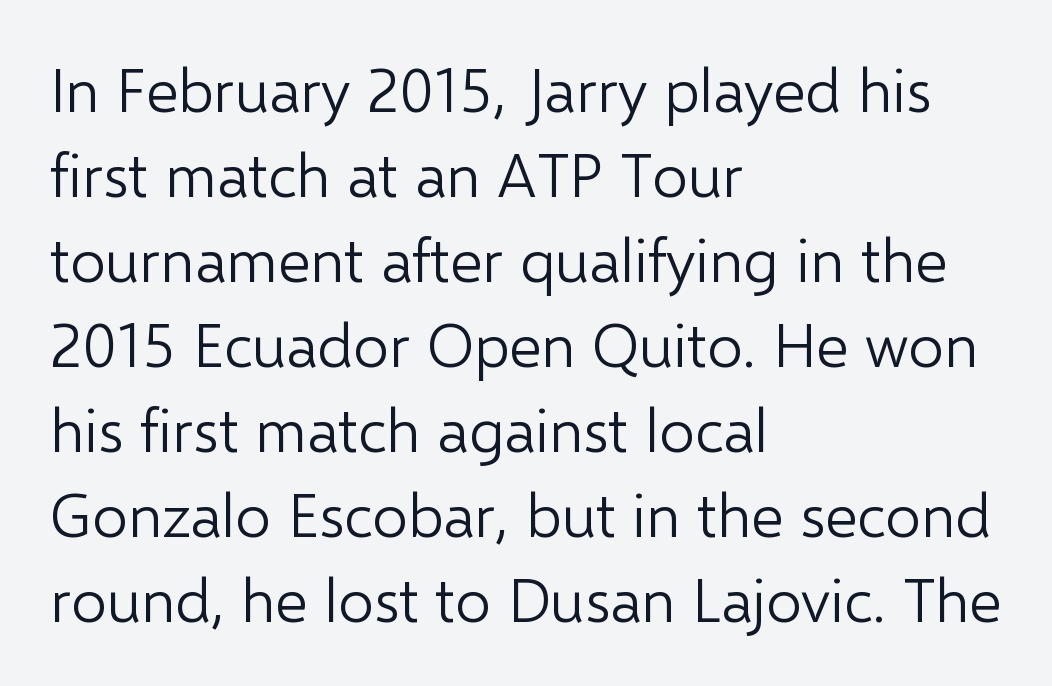
This rendering features lettering with no underline. Does the copy run flush right? No — it runs flush left. Rendered with straight, roman letterforms. Summary of weight: not heavy and not bold. The line-height multiplier appears to be the usual default.
